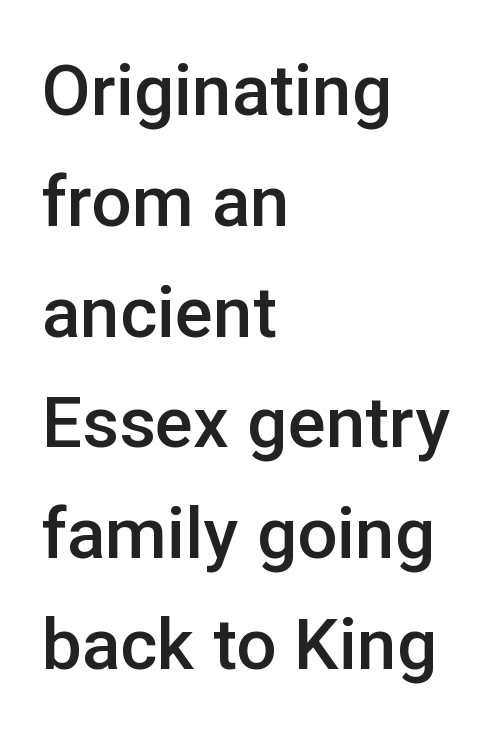
This sample uses an upright cut, with every glyph sitting square on the baseline. In terms of leading, this rendering sits right in the middle. Varying glyph widths throughout — classic text-font behaviour. Does the type have serifs? No, each stem ends abruptly. What stands out about the letter spacing? Nothing — it is the standard amount. These lines stack with their left ends in a neat column.
